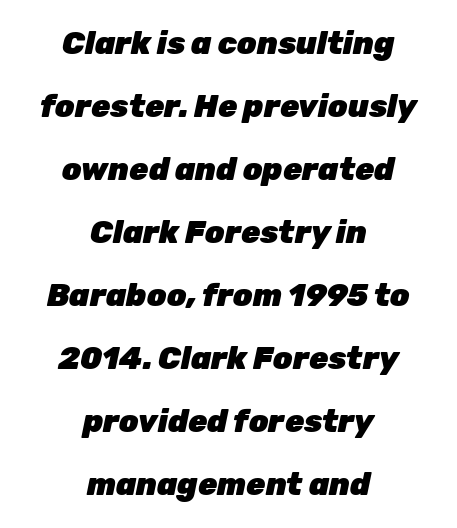
Q: Is the text bold? A: Yes.
Q: Is the text italic (slanted)? A: Yes, it leans right by about 12 degrees.
Q: Is the text underlined? A: No.
Q: How is the paragraph aligned? A: Centered.
Q: Is the spacing between letters normal or unusually wide? A: Normal.
Q: Is the spacing between lines tight, normal or loose? A: Loose.
Q: Width (condensed, normal, or wide)? A: Normal.
Q: Stroke contrast? A: Low.
Q: x-height? A: Medium.
Q: Monospaced? A: No.
